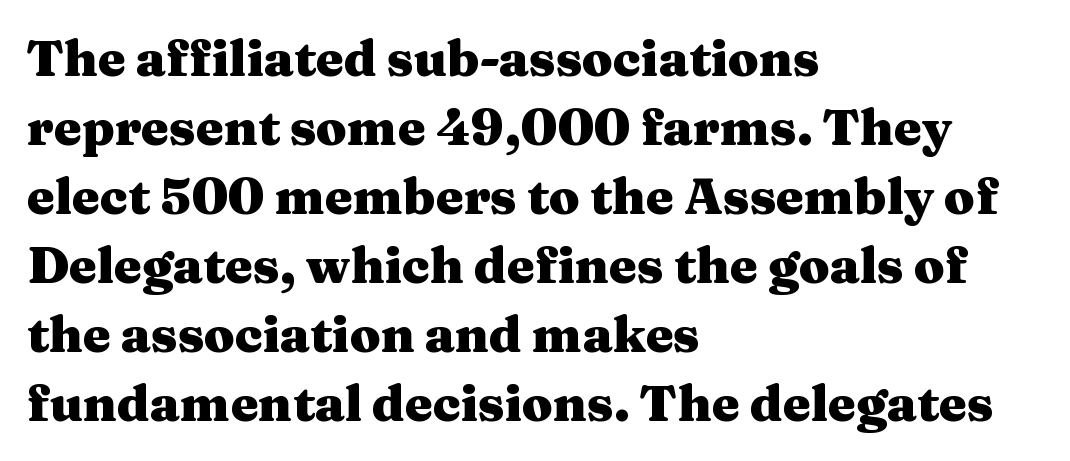
The image shows 50 px heavy, wide serif type, upright; set left-aligned, normal line spacing (1.38x), normal letter spacing, not underlined; medium stroke contrast and a medium x-height.
